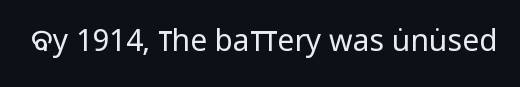
The image shows 30 px regular-weight, condensed sans-serif type, upright; set normal letter spacing, not underlined; low stroke contrast and a large x-height.
